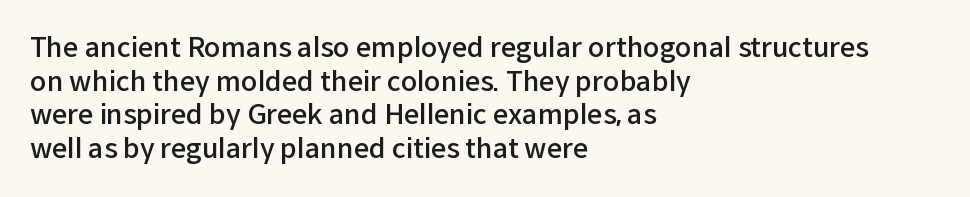
{"italic": "no", "bold": "semi", "underline": "no", "align": "left", "line_spacing": "normal", "line_spacing_ratio": 1.25, "letter_spacing": "normal", "letter_spacing_em": 0.0, "glyph_px": 27}
